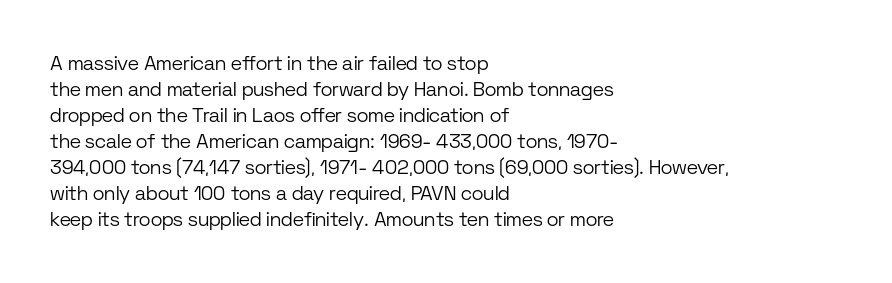
The image shows 20 px text type, upright; set left-aligned, normal line spacing (1.3x), normal letter spacing, not underlined.
